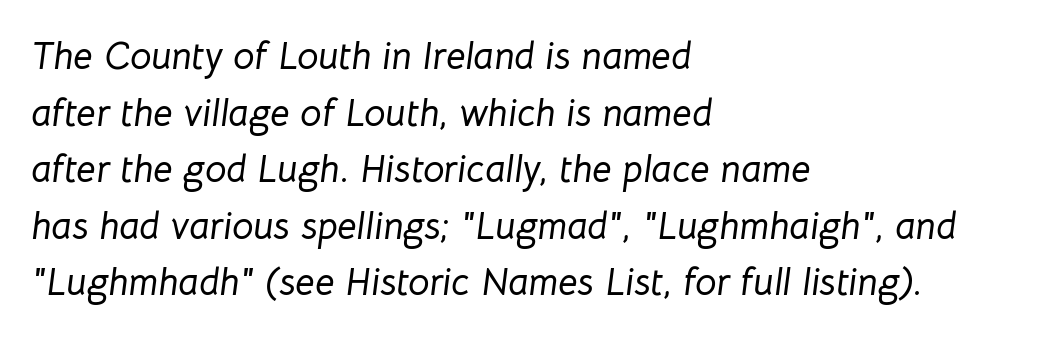
The image shows 38 px text type, italic (leaning right); set left-aligned, normal line spacing (1.49x), normal letter spacing, not underlined; low stroke contrast and a medium x-height.
